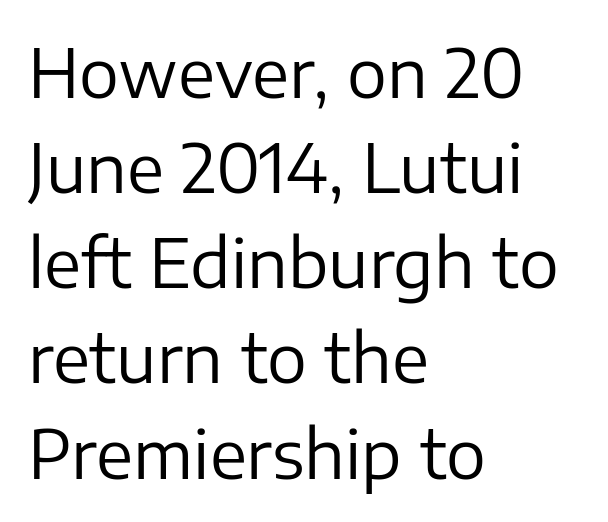
The image shows 67 px regular-weight sans-serif type, upright; set left-aligned, normal line spacing (1.42x), normal letter spacing, not underlined; low stroke contrast and a medium x-height.
